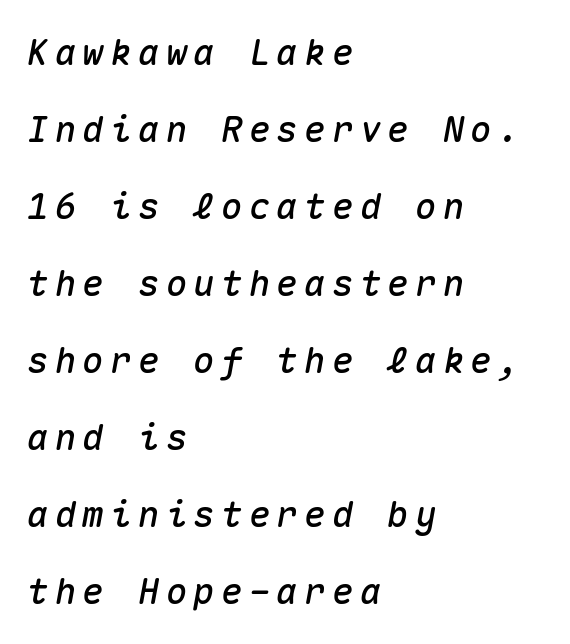
Q: Is the text italic (slanted)? A: Yes, it leans right by about 10 degrees.
Q: Is the text underlined? A: No.
Q: How is the paragraph aligned? A: Left-aligned.
Q: Is the spacing between lines tight, normal or loose? A: Loose.
Q: Width (condensed, normal, or wide)? A: Normal.
Q: Stroke contrast? A: Medium.
Q: x-height? A: Medium.
Q: Monospaced? A: Yes.
